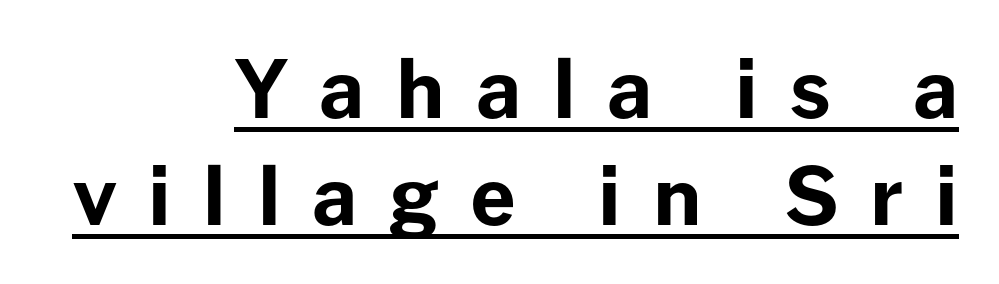
Q: Is the text bold? A: Yes.
Q: Is the text italic (slanted)? A: No, it is upright.
Q: Is the typeface a serif or a sans-serif typeface? A: Sans-serif.
Q: Is the text underlined? A: Yes.
Q: How is the paragraph aligned? A: Right-aligned.
Q: Is the spacing between letters normal or unusually wide? A: Unusually wide.
Q: Is the spacing between lines tight, normal or loose? A: Normal.
Q: Width (condensed, normal, or wide)? A: Normal.
Q: Stroke contrast? A: Low.
Q: x-height? A: Medium.
Q: Monospaced? A: No.
